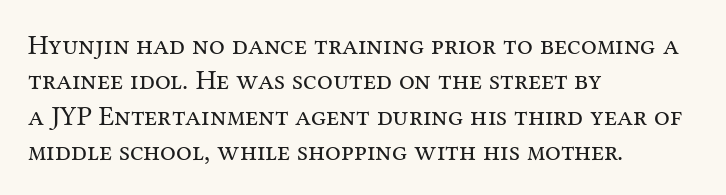
The image shows 28 px regular-weight serif type, upright; set left-aligned, normal line spacing (1.26x), normal letter spacing, not underlined; medium stroke contrast and a medium x-height.
